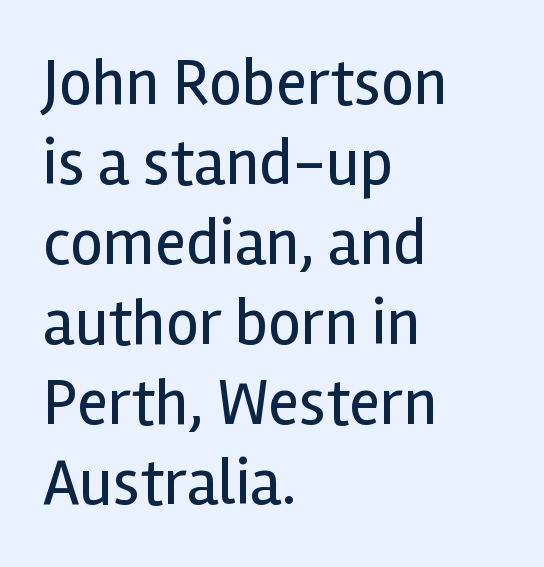
The image shows 65 px regular-weight sans-serif type, upright; set left-aligned, line spacing 1.23x, normal letter spacing, not underlined; a medium x-height.
